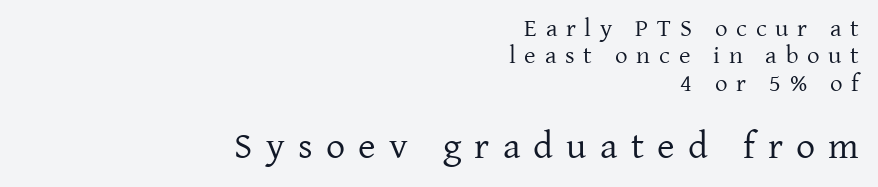
Q: Is the text bold? A: No.
Q: Is the text italic (slanted)? A: No, it is upright.
Q: Is the typeface a serif or a sans-serif typeface? A: Serif.
Q: Is the text underlined? A: No.
Q: How is the paragraph aligned? A: Right-aligned.
Q: Is the spacing between letters normal or unusually wide? A: Unusually wide.
Q: Is the spacing between lines tight, normal or loose? A: Tight.
Q: Which block of text is set in a larger size, the first (top) or the second (bottom)? A: The second (bottom) one.
Q: Width (condensed, normal, or wide)? A: Normal.
Q: Stroke contrast? A: Low.
Q: x-height? A: Medium.
Q: Monospaced? A: No.
